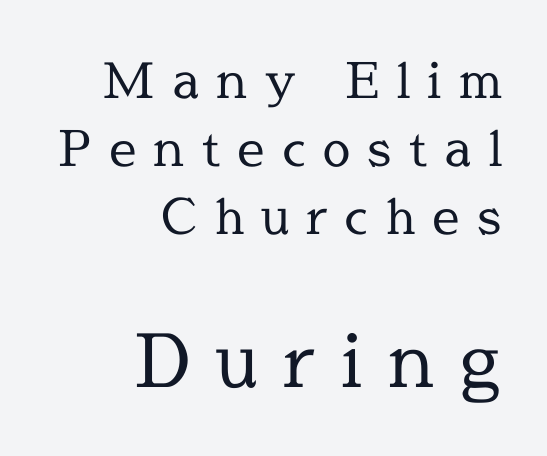
The image shows 73 px regular-weight serif type, upright; set right-aligned, normal line spacing (1.39x), unusually wide letter spacing (+0.35 em), not underlined; the second (bottom) block is 1.49x larger; a medium x-height.
